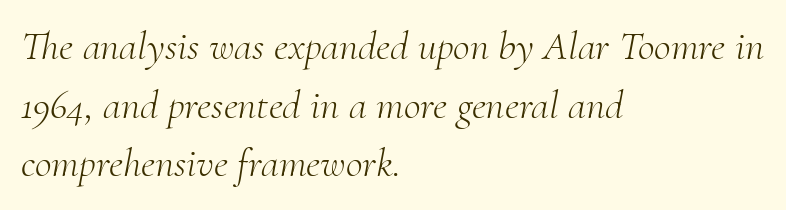
{"serif": "yes", "italic": "yes", "lean": "right", "slant_degrees": 10, "bold": "no", "weight": "light", "width": "normal", "stroke_contrast": "medium", "x_height": "small", "monospaced": "no", "underline": "no", "align": "left", "line_spacing": "normal", "line_spacing_ratio": 1.43, "letter_spacing": "normal", "letter_spacing_em": 0.0, "glyph_px": 41}
